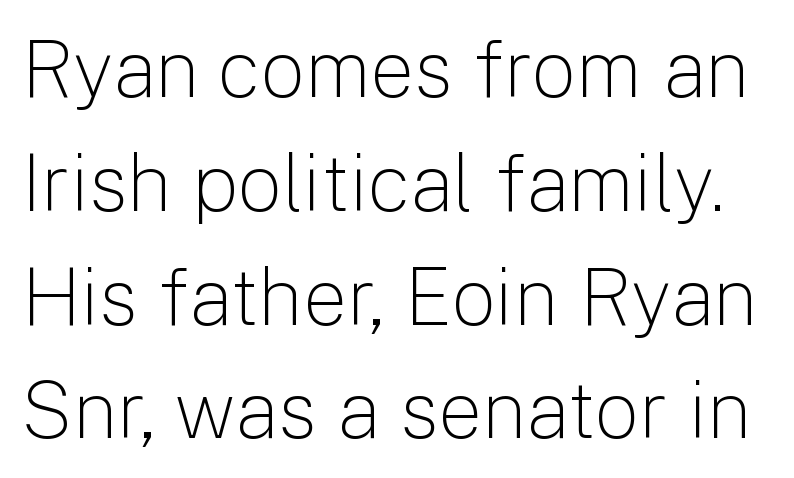
Q: Is the text bold? A: No.
Q: Is the text italic (slanted)? A: No, it is upright.
Q: Is the typeface a serif or a sans-serif typeface? A: Sans-serif.
Q: Is the text underlined? A: No.
Q: Is the spacing between letters normal or unusually wide? A: Normal.
Q: Is the spacing between lines tight, normal or loose? A: Normal.
Q: Width (condensed, normal, or wide)? A: Normal.
Q: Stroke contrast? A: Low.
Q: x-height? A: Medium.
Q: Monospaced? A: No.
